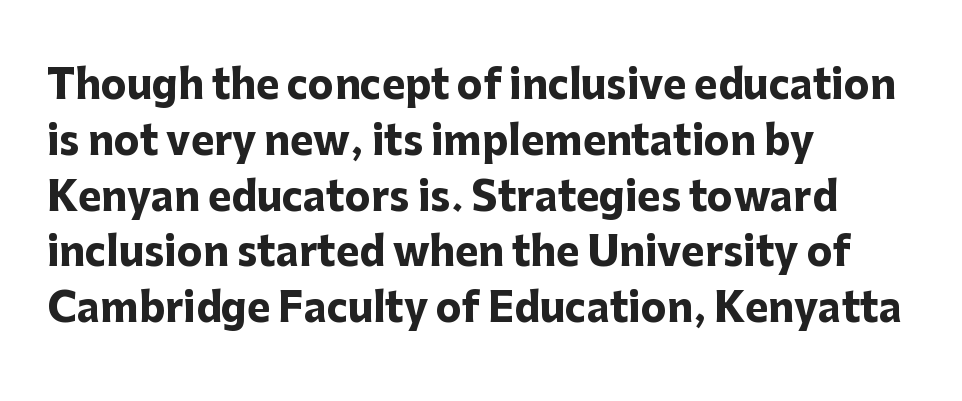
Q: Is the text bold? A: Yes.
Q: Is the text italic (slanted)? A: No, it is upright.
Q: Is the typeface a serif or a sans-serif typeface? A: Sans-serif.
Q: Is the text underlined? A: No.
Q: How is the paragraph aligned? A: Left-aligned.
Q: Is the spacing between letters normal or unusually wide? A: Normal.
Q: Is the spacing between lines tight, normal or loose? A: Normal.
Q: Width (condensed, normal, or wide)? A: Normal.
Q: Stroke contrast? A: Low.
Q: x-height? A: Medium.
Q: Monospaced? A: No.
